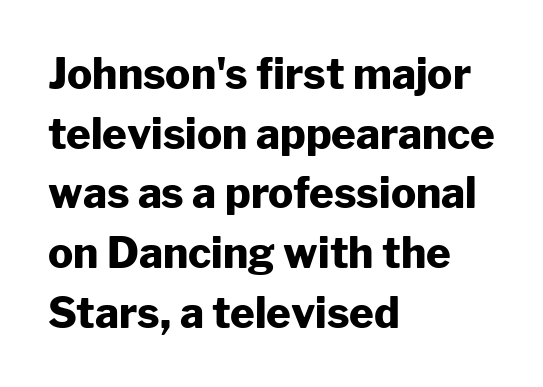
The image shows 42 px heavy sans-serif type, upright; set left-aligned, normal line spacing (1.42x), normal letter spacing, not underlined; low stroke contrast and a medium x-height.
